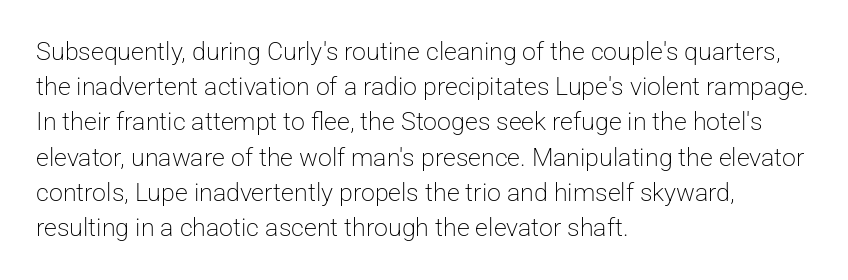
{"italic": "no", "bold": "no", "underline": "no", "align": "left", "line_spacing": "normal", "line_spacing_ratio": 1.41, "letter_spacing": "normal", "letter_spacing_em": 0.0, "glyph_px": 25}
